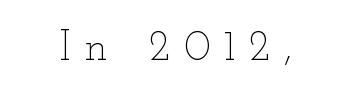
The image shows 43 px thin, wide type, upright; set unusually wide letter spacing (+0.32 em), not underlined; low stroke contrast and a small x-height.
